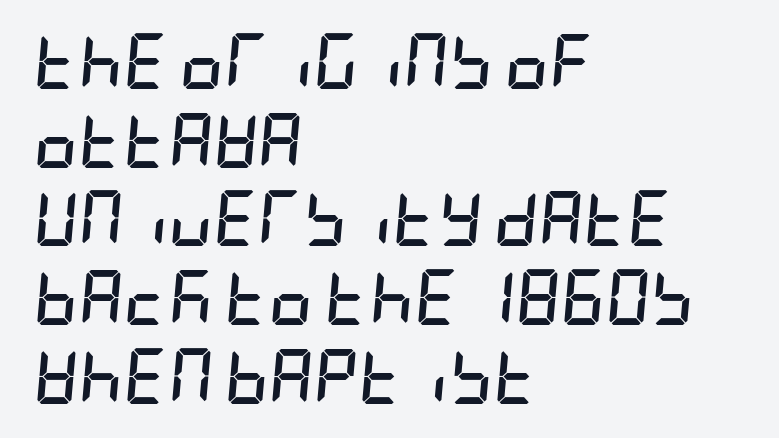
{"italic": "yes", "lean": "right", "slant_degrees": 5, "bold": "yes", "weight": "semibold", "width": "condensed", "stroke_contrast": "low", "x_height": "large", "underline": "no", "align": "left", "line_spacing": "normal", "line_spacing_ratio": 1.43, "letter_spacing": "normal", "letter_spacing_em": 0.0, "glyph_px": 55}
